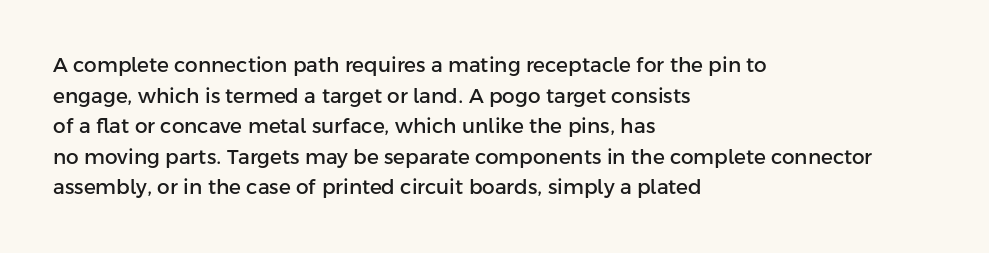
{"italic": "no", "underline": "no", "align": "left", "line_spacing": "normal", "line_spacing_ratio": 1.53, "letter_spacing": "normal", "letter_spacing_em": 0.0, "glyph_px": 20}
